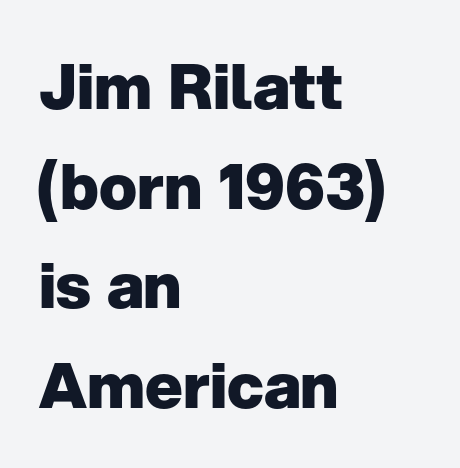
The image shows 63 px heavy sans-serif type, upright; set left-aligned, normal line spacing (1.58x), normal letter spacing, not underlined; low stroke contrast and a medium x-height.
